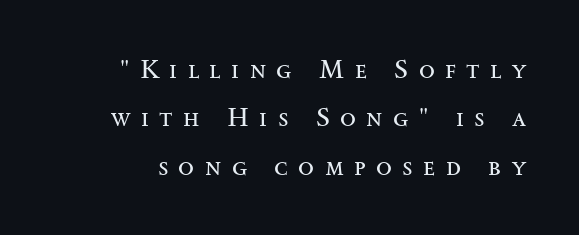
Q: Is the text bold? A: No.
Q: Is the text italic (slanted)? A: No, it is upright.
Q: Is the text underlined? A: No.
Q: Is the spacing between letters normal or unusually wide? A: Unusually wide.
